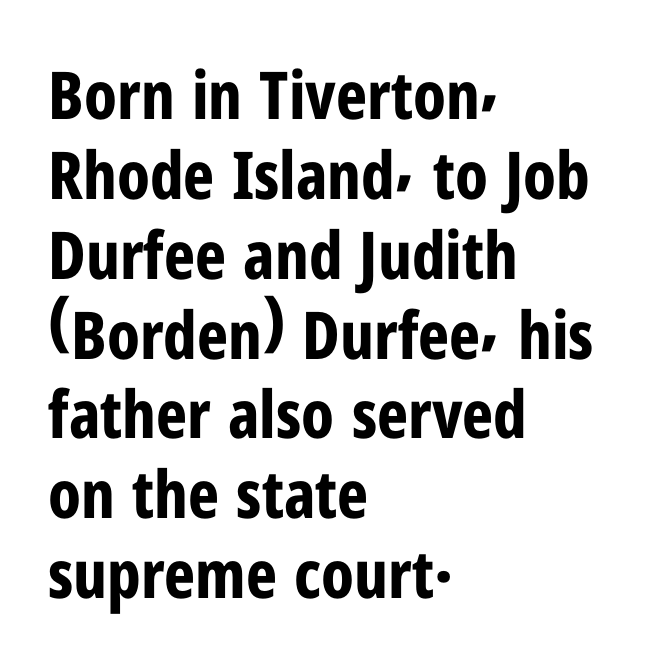
Note: no serifs on the glyphs. Inter-character spacing is left at the font's built-in metrics. Plain, unruled lines of type. No italicization has been applied; the sample stays upright. This sample is left-justified, so line endings fall wherever the words run out.
